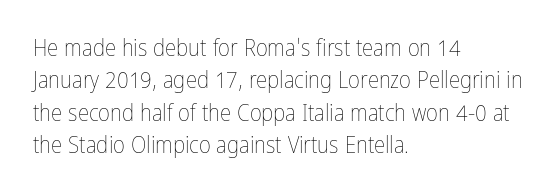
{"italic": "no", "bold": "no", "underline": "no", "align": "left", "line_spacing": "normal", "line_spacing_ratio": 1.41, "letter_spacing": "normal", "letter_spacing_em": 0.0, "glyph_px": 23}
